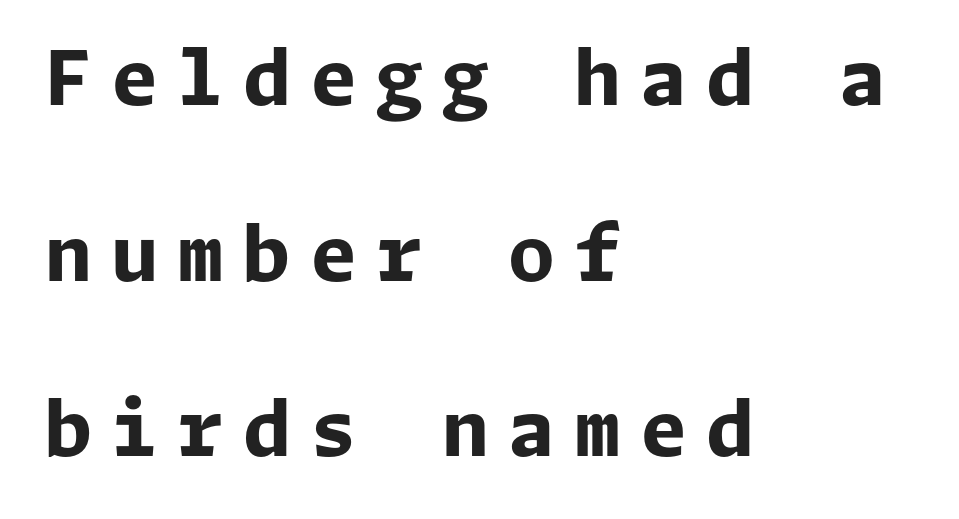
The image shows 76 px bold sans-serif type, upright; set left-aligned, loose line spacing (2.31x), unusually wide letter spacing (+0.25 em), not underlined; low stroke contrast and a medium x-height.
